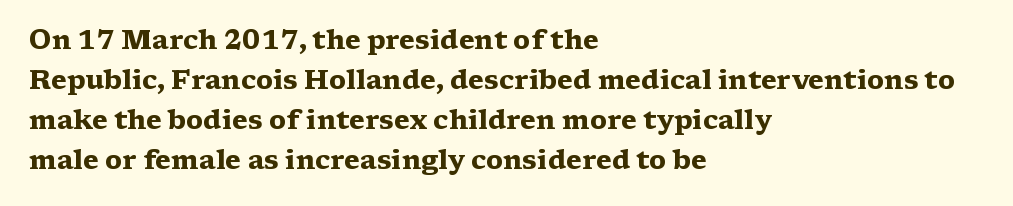
Q: Is the text bold? A: Yes.
Q: Is the text italic (slanted)? A: No, it is upright.
Q: Is the text underlined? A: No.
Q: How is the paragraph aligned? A: Left-aligned.
Q: Is the spacing between letters normal or unusually wide? A: Normal.
Q: Is the spacing between lines tight, normal or loose? A: Normal.
